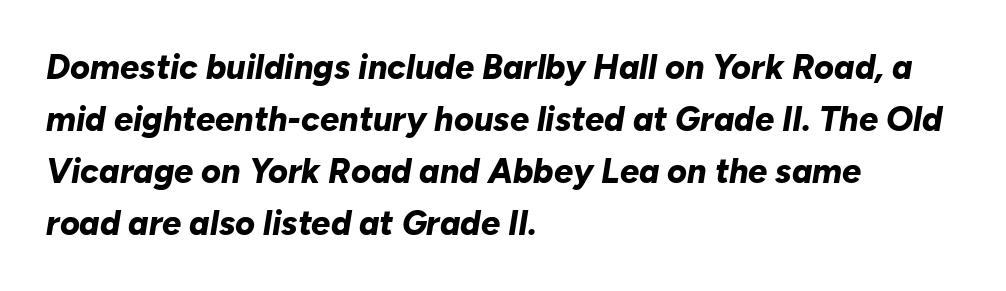
Nobody drew a line under any word here. The glyphs look as if they've been sheared to an angle. Does the weight exceed regular? Yes, all the way to bold. Summary of vertical rhythm: regular, with standard interline spacing.
